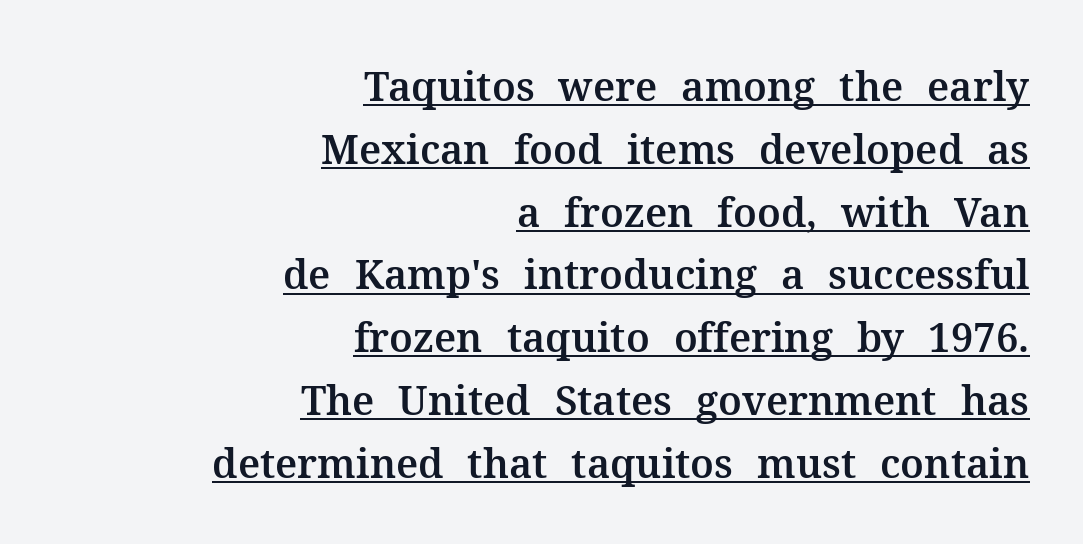
Style check: upright. All the whitespace from short lines collects on the left. Summary of vertical rhythm: regular, with standard interline spacing. Spacing verdict: proportional, widths tailored to each character. Typographically, this falls in the serif category.
